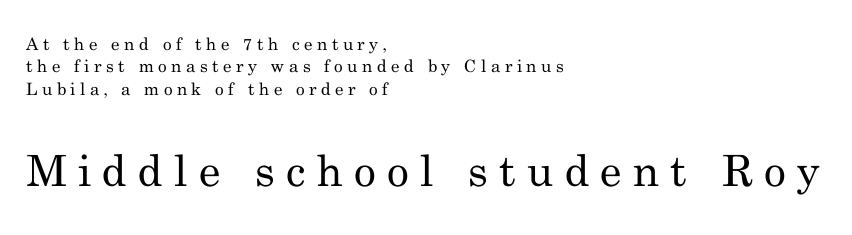
The image shows 43 px regular-weight serif type, upright; set left-aligned, normal line spacing (1.31x), unusually wide letter spacing (+0.26 em), not underlined; the second (bottom) block is 2.53x larger; medium stroke contrast and a small x-height.
